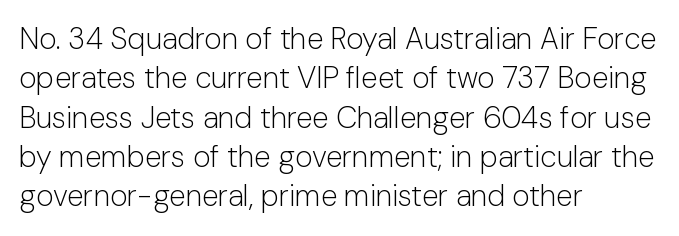
The image shows 30 px light sans-serif type, upright; set left-aligned, normal line spacing (1.31x), normal letter spacing, not underlined; low stroke contrast and a medium x-height.
